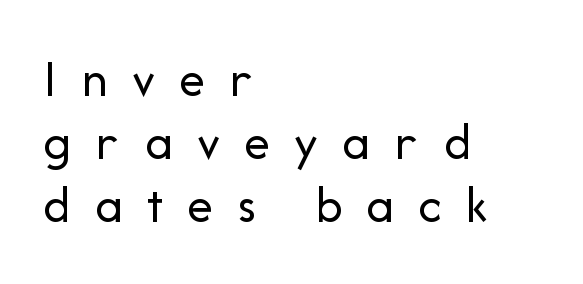
Is the stroke heavy? The answer is a plain regular-or-lighter. The specimen omits any rule beneath the text block's lines. Does extra space separate the letters? Yes, quite a lot of it. What kind of face is this? One without serifs — a sans. Do the characters align in a grid? No, the font is proportional. The paragraph shown leans on its left margin.
